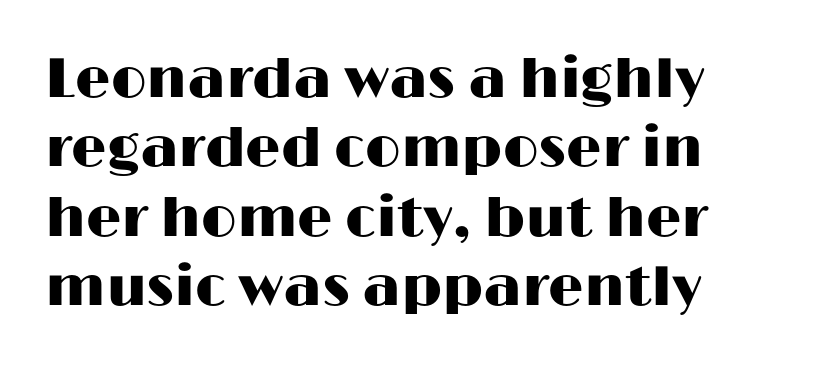
The image shows 56 px wide sans-serif type, upright; set left-aligned, line spacing 1.24x, normal letter spacing, not underlined; high stroke contrast and a medium x-height.
